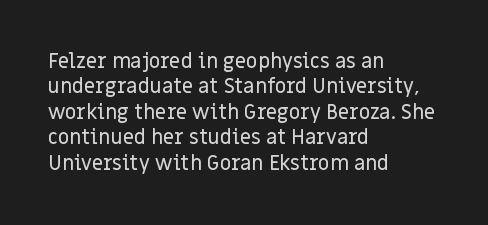
Layout note: lines flush left. The zone under the glyphs is completely vacant. The gaps between neighbouring characters are ordinary and unremarkable. Ascenders rise straight up at ninety degrees. Leading matches the norm, producing a regular column.
